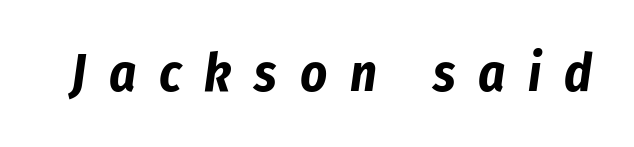
Here the designer chose a conventional face with non-uniform glyph widths. Does extra space separate the letters? Yes, quite a lot of it. Letters rest on an invisible, unmarked baseline. Slant detected: the letters are inclined. These words are printed bold, with thick strokes throughout.
